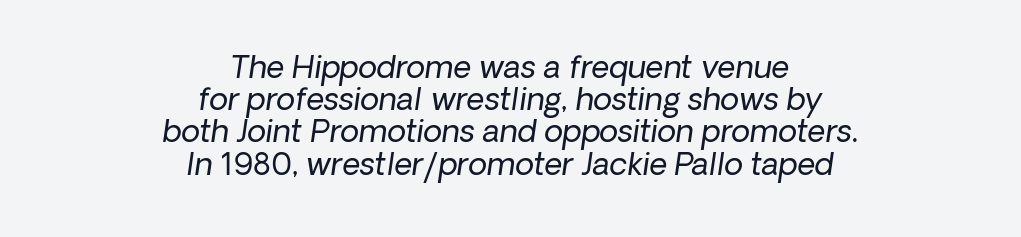
Q: Is the text bold? A: No.
Q: Is the text italic (slanted)? A: Yes, it leans right by about 8 degrees.
Q: Is the text underlined? A: No.
Q: How is the paragraph aligned? A: Centered.
Q: Is the spacing between letters normal or unusually wide? A: Normal.
Q: Is the spacing between lines tight, normal or loose? A: Tight.
Q: Width (condensed, normal, or wide)? A: Normal.
Q: Stroke contrast? A: Low.
Q: x-height? A: Medium.
Q: Monospaced? A: No.
